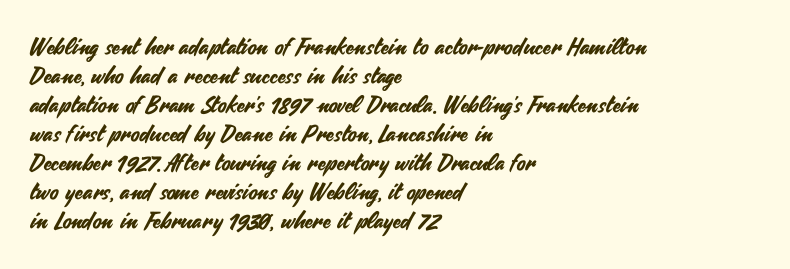
The image shows 23 px text type; set left-aligned, normal line spacing (1.26x), normal letter spacing, not underlined.
